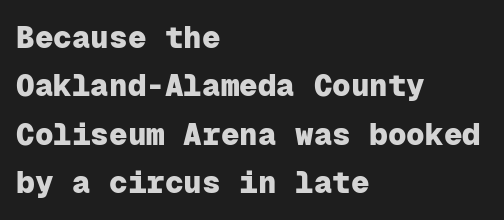
The image shows 31 px heavy sans-serif type, upright, monospaced; set left-aligned, normal line spacing (1.56x), normal letter spacing, not underlined; low stroke contrast and a medium x-height.
